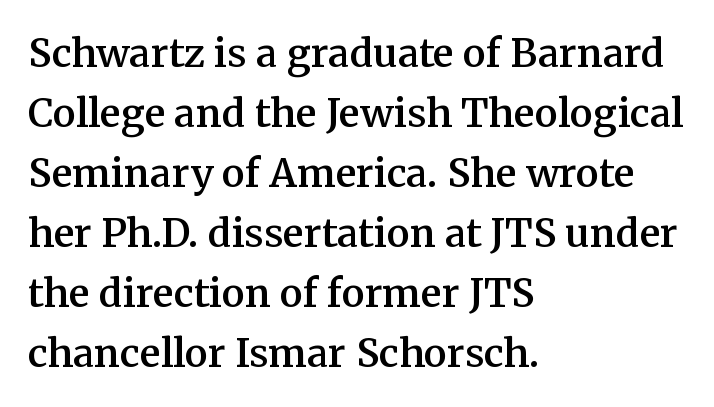
Slightly chunky letters — semibold, I'd say, not full bold. The glyphs are unaccompanied by any horizontal stroke below them. The paragraph shown leans on its left margin. Inter-character spacing is left at the font's built-in metrics. Character widths vary here, with narrow letters taking less room than wide ones. Type style note: has serifs.
